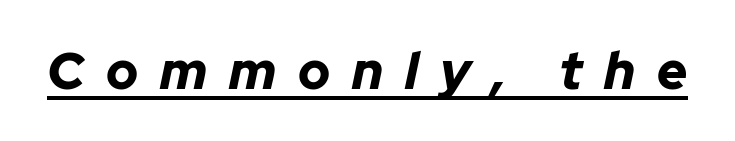
The letters are slanted; this is an italic face. The sample has been set heavy, in full bold. These characters rest on top of a visible drawn line. The passage shown is typed in a proportional face where columns would drift. Here the glyphs are tracked loosely, breaking word shapes into spaced letters.
